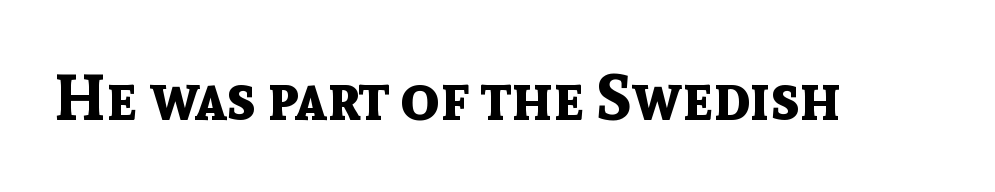
Think of a printed novel: that variable character pitch is what you see here. Letters rest on an invisible, unmarked baseline. A typesetter would call this zero additional tracking. The typography opts for an upright posture over an oblique one. The face used here has the dense, thick strokes of a bold.
